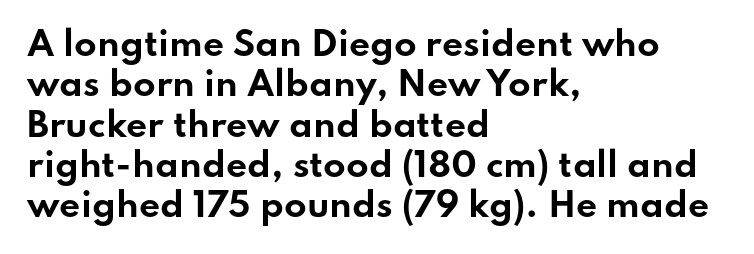
Q: Is the text bold? A: Yes.
Q: Is the text italic (slanted)? A: No, it is upright.
Q: Is the typeface a serif or a sans-serif typeface? A: Sans-serif.
Q: Is the text underlined? A: No.
Q: How is the paragraph aligned? A: Left-aligned.
Q: Is the spacing between letters normal or unusually wide? A: Normal.
Q: Width (condensed, normal, or wide)? A: Wide.
Q: Stroke contrast? A: Low.
Q: x-height? A: Small.
Q: Monospaced? A: No.
